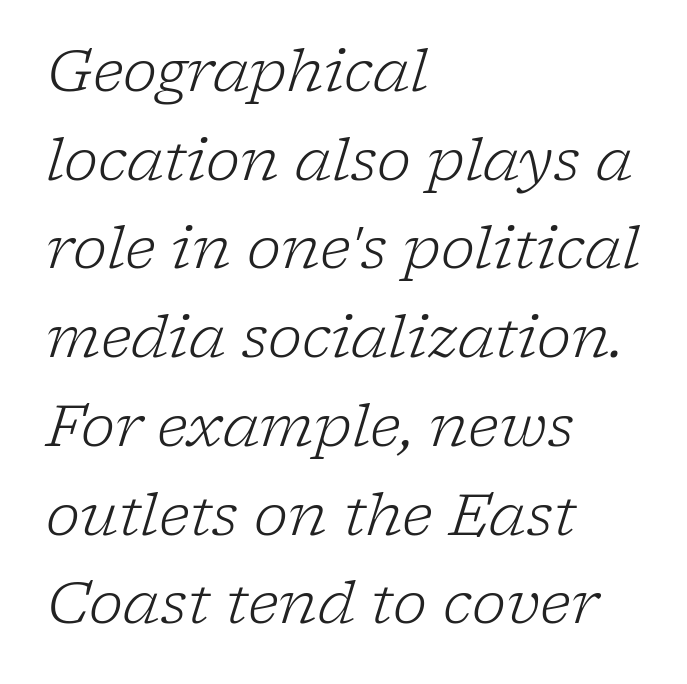
Q: Is the text bold? A: No.
Q: Is the text italic (slanted)? A: Yes, it leans right by about 17 degrees.
Q: Is the typeface a serif or a sans-serif typeface? A: Serif.
Q: Is the text underlined? A: No.
Q: How is the paragraph aligned? A: Left-aligned.
Q: Is the spacing between letters normal or unusually wide? A: Normal.
Q: Is the spacing between lines tight, normal or loose? A: Normal.
Q: Width (condensed, normal, or wide)? A: Normal.
Q: Stroke contrast? A: Low.
Q: x-height? A: Medium.
Q: Monospaced? A: No.
